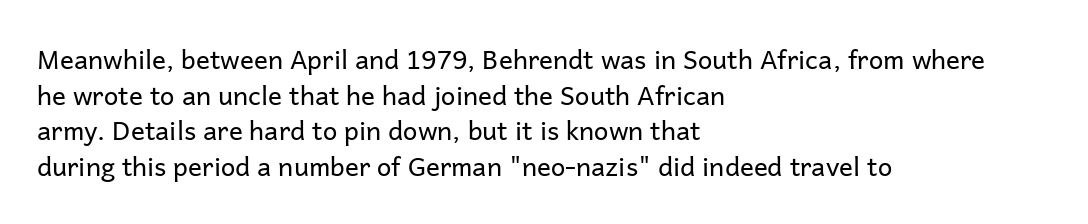
The line texture is even and compact thanks to regular tracking. Honestly, the row spacing looks completely unremarkable. Every row of glyphs begins at an identical x-position on the left. The letters stand straight up with perfectly vertical stems. Stroke thickness stays within the range of a standard reading face or lighter. Unmarked baselines from the first word to the last.
